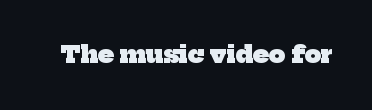
{"bold": "yes", "underline": "no", "letter_spacing": "normal", "letter_spacing_em": 0.0, "glyph_px": 23}
